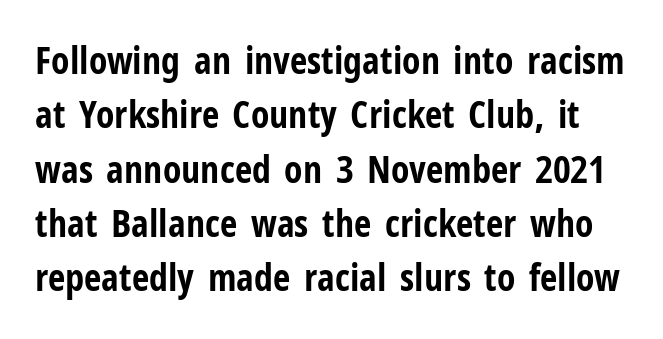
The image shows 38 px bold, condensed sans-serif type, upright; set normal line spacing (1.43x), normal letter spacing, not underlined; low stroke contrast and a medium x-height.
